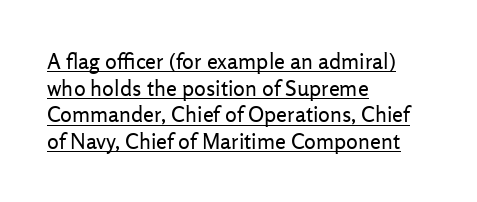
Posture: vertical. Leftover space on each line is placed entirely after the last word. In terms of letterspacing, this is plain default setting. Beneath each row of characters lies a ruled line.
